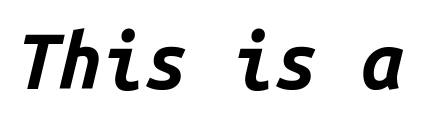
The image shows 77 px bold type, italic (leaning right), monospaced; set normal letter spacing, not underlined; low stroke contrast and a medium x-height.
